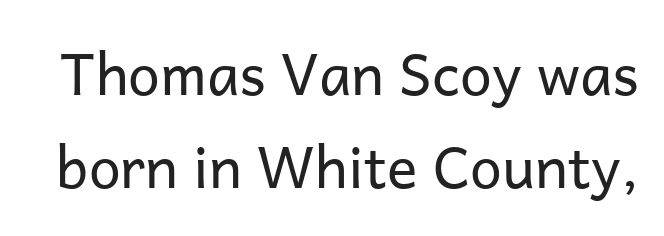
The image shows 57 px regular-weight sans-serif type, upright; set normal line spacing (1.63x), normal letter spacing, not underlined; low stroke contrast and a medium x-height.
